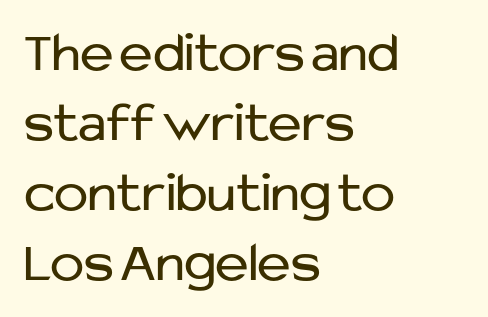
{"serif": "no", "italic": "no", "bold": "no", "weight": "regular", "width": "normal", "stroke_contrast": "low", "x_height": "medium", "monospaced": "no", "underline": "no", "align": "left", "line_spacing_ratio": 1.23, "letter_spacing": "normal", "letter_spacing_em": 0.0, "glyph_px": 57}
